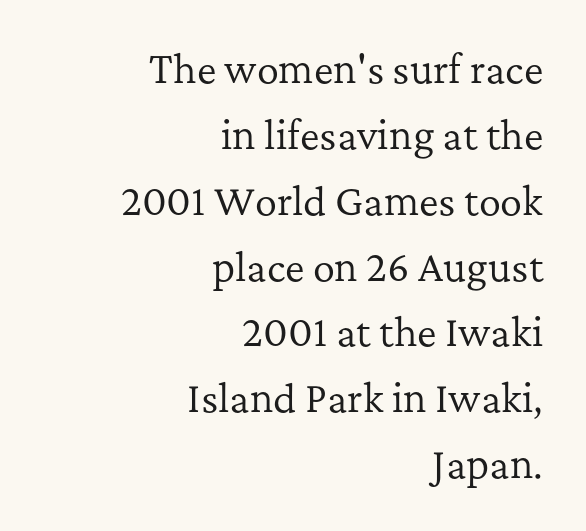
The face used here is rendered with its standard letterfit. Is the block centered? No — it sits flush against the right margin. The passage shown is typed in a proportional face where columns would drift. Think standard paragraph weight, or any step lighter than that.
